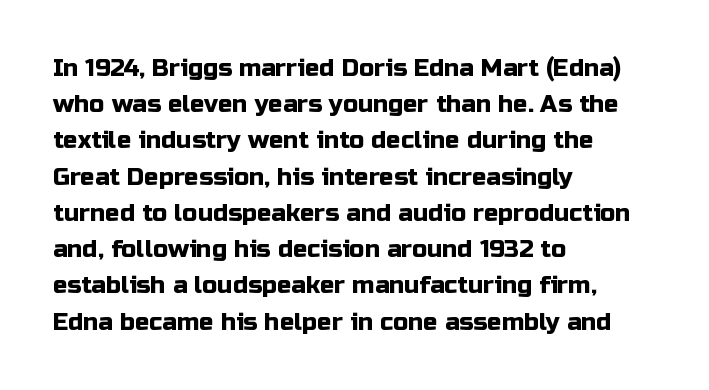
{"italic": "no", "underline": "no", "align": "left", "line_spacing": "normal", "line_spacing_ratio": 1.51, "letter_spacing": "normal", "letter_spacing_em": 0.0, "glyph_px": 24}
